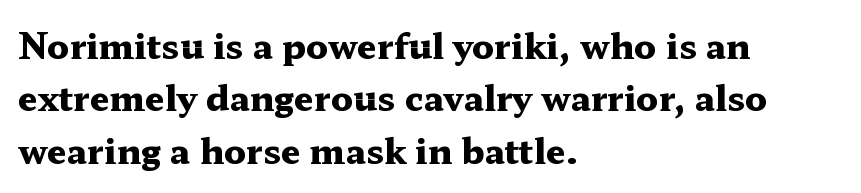
Rule under the text: the space is simply empty. Leading: standard. Which margin do the lines hug? The left one — the right edge is uneven. Think of a printed novel: that variable character pitch is what you see here.
